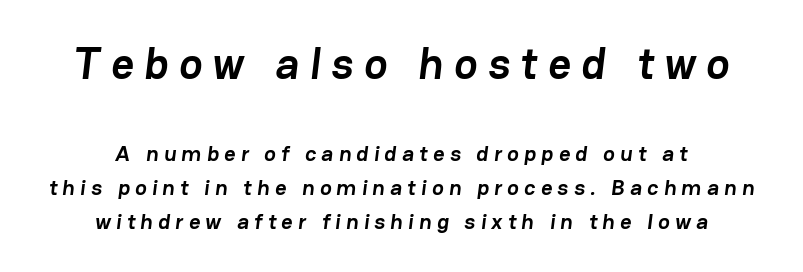
{"serif": "no", "bold": "yes", "weight": "semibold", "width": "normal", "stroke_contrast": "low", "x_height": "medium", "monospaced": "no", "underline": "no", "align": "center", "line_spacing": "normal", "line_spacing_ratio": 1.56, "letter_spacing": "wide", "letter_spacing_em": 0.24, "larger_block": "first", "size_ratio": 2.0, "glyph_px": 44}
